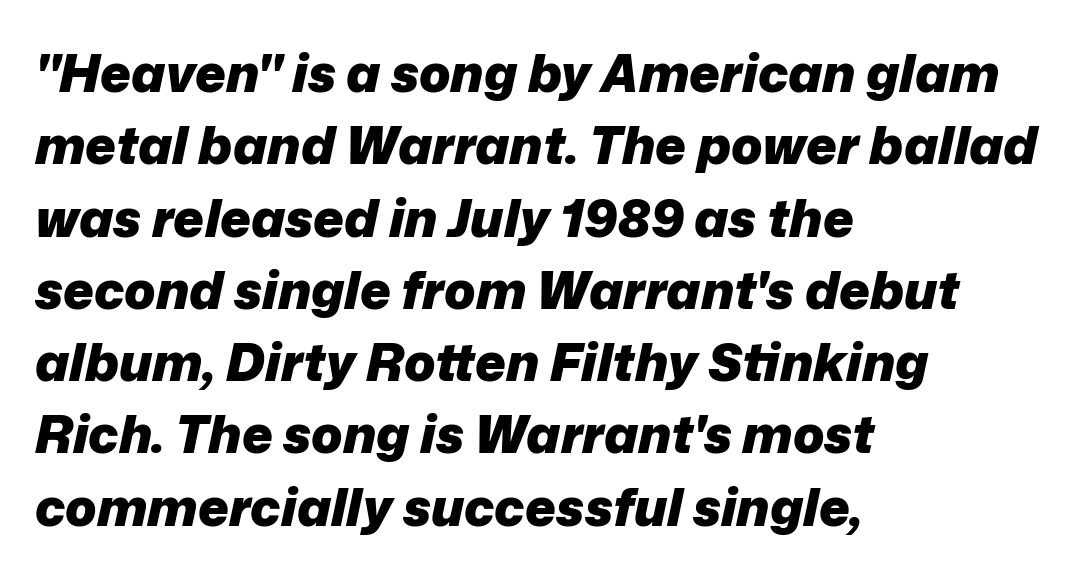
The image shows 52 px heavy type, italic (leaning right); set left-aligned, normal line spacing (1.39x), normal letter spacing, not underlined; low stroke contrast and a medium x-height.
